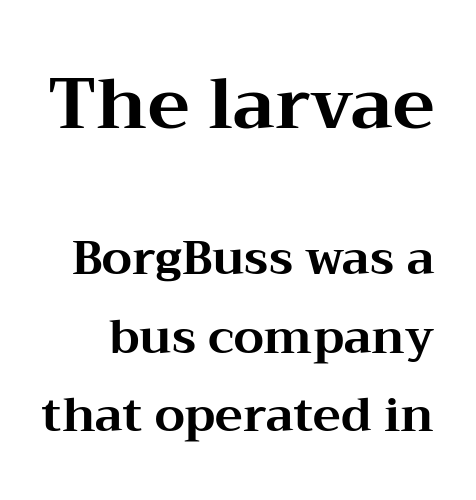
Q: Is the text bold? A: Yes.
Q: Is the text italic (slanted)? A: No, it is upright.
Q: Is the typeface a serif or a sans-serif typeface? A: Serif.
Q: Is the text underlined? A: No.
Q: Is the spacing between letters normal or unusually wide? A: Normal.
Q: Is the spacing between lines tight, normal or loose? A: Normal.
Q: Which block of text is set in a larger size, the first (top) or the second (bottom)? A: The first (top) one.
Q: Width (condensed, normal, or wide)? A: Wide.
Q: Stroke contrast? A: Medium.
Q: x-height? A: Medium.
Q: Monospaced? A: No.
